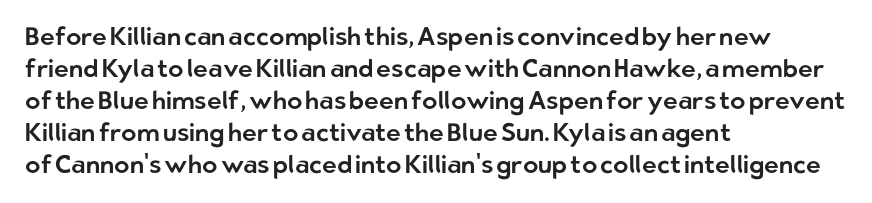
Summary of vertical rhythm: regular, with standard interline spacing. The string is rendered with underlining switched off. This rendering uses left alignment, leaving the right contour irregular. The lettering stays uniformly vertical, giving the passage a roman look. The horizontal fit of the characters is conventional and even.
